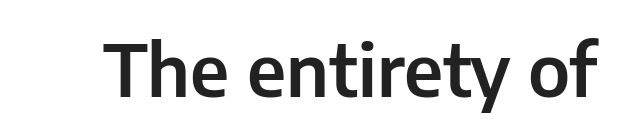
{"serif": "no", "italic": "no", "width": "normal", "stroke_contrast": "low", "x_height": "medium", "monospaced": "no", "underline": "no", "letter_spacing": "normal", "letter_spacing_em": 0.0, "glyph_px": 72}
